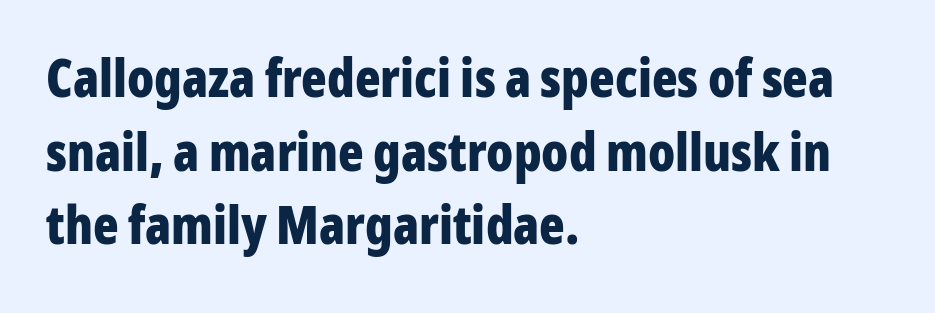
Q: Is the text bold? A: Yes.
Q: Is the text italic (slanted)? A: No, it is upright.
Q: Is the typeface a serif or a sans-serif typeface? A: Sans-serif.
Q: Is the text underlined? A: No.
Q: How is the paragraph aligned? A: Left-aligned.
Q: Is the spacing between letters normal or unusually wide? A: Normal.
Q: Is the spacing between lines tight, normal or loose? A: Normal.
Q: Width (condensed, normal, or wide)? A: Condensed.
Q: Stroke contrast? A: Low.
Q: x-height? A: Medium.
Q: Monospaced? A: No.
